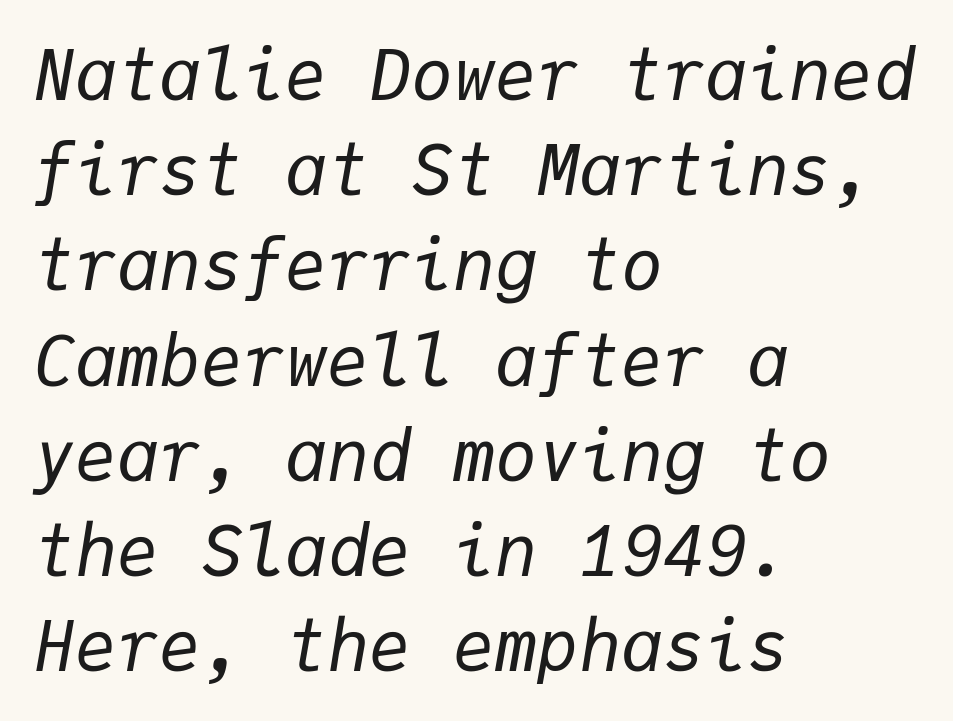
The leading is moderate, giving the passage an even texture. Weight: not bold — regular or lighter. The line texture is even and compact thanks to regular tracking. Italic? Definitely — the glyphs are oblique. The passage shown is typed in a monospace face where columns stay perfectly aligned. Notice how the passage keeps a crisp vertical edge on the left only.
